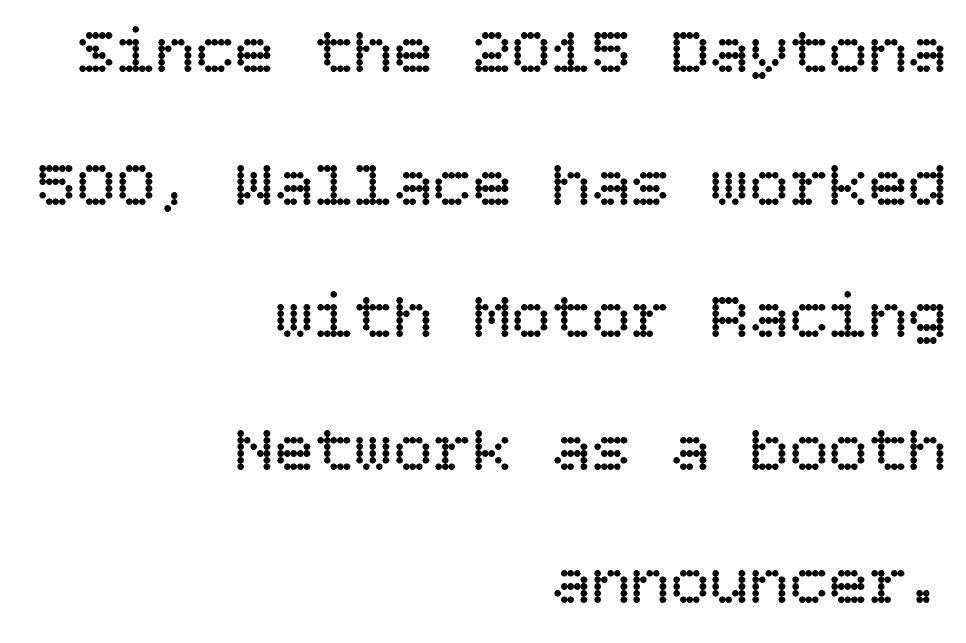
Q: Is the text bold? A: No.
Q: Is the text italic (slanted)? A: No, it is upright.
Q: Is the text underlined? A: No.
Q: How is the paragraph aligned? A: Right-aligned.
Q: Is the spacing between letters normal or unusually wide? A: Normal.
Q: Is the spacing between lines tight, normal or loose? A: Loose.
Q: Width (condensed, normal, or wide)? A: Normal.
Q: Stroke contrast? A: Low.
Q: x-height? A: Large.
